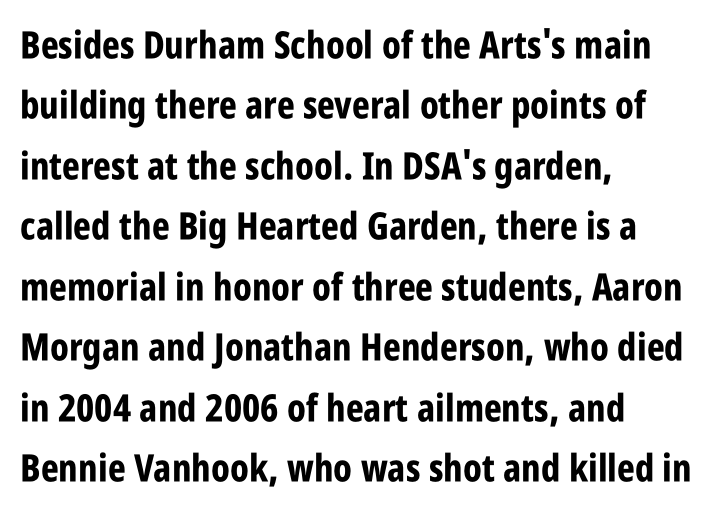
The image shows 38 px bold, condensed sans-serif type, upright; set left-aligned, normal line spacing (1.59x), normal letter spacing, not underlined; low stroke contrast and a large x-height.
